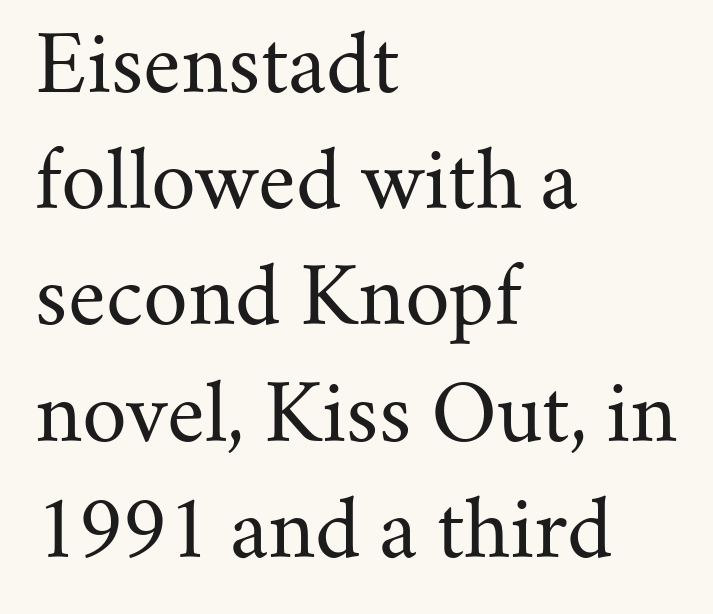
The image shows 78 px regular-weight serif type, upright; set left-aligned, normal line spacing (1.49x), normal letter spacing, not underlined; medium stroke contrast and a small x-height.
